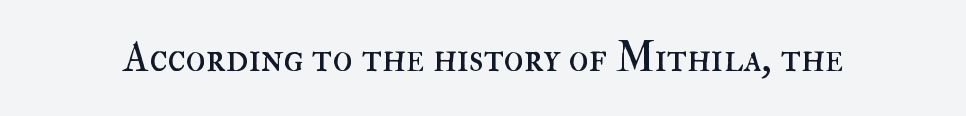
{"italic": "no", "bold": "no", "weight": "regular", "width": "normal", "stroke_contrast": "high", "x_height": "small", "monospaced": "no", "underline": "no", "letter_spacing": "normal", "letter_spacing_em": 0.0, "glyph_px": 41}
